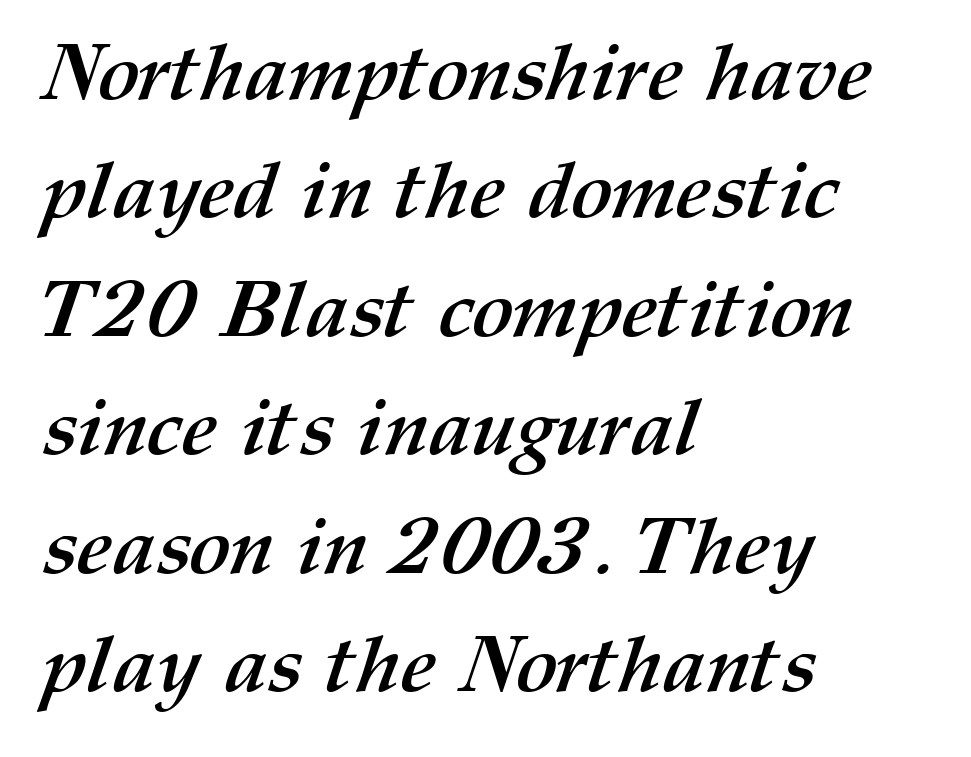
{"bold": "yes", "weight": "semibold", "width": "normal", "stroke_contrast": "medium", "x_height": "medium", "monospaced": "no", "underline": "no", "align": "left", "line_spacing": "normal", "line_spacing_ratio": 1.5, "letter_spacing": "normal", "letter_spacing_em": 0.0, "glyph_px": 79}
